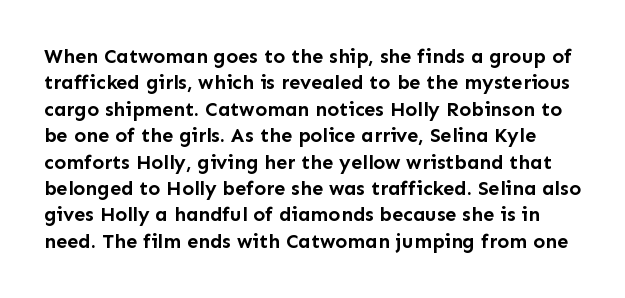
Between one letter and the next there's only the usual sliver of space. The zone under the glyphs is completely vacant. Italic: no, the glyphs are upright roman. Leading matches the norm, producing a regular column.
